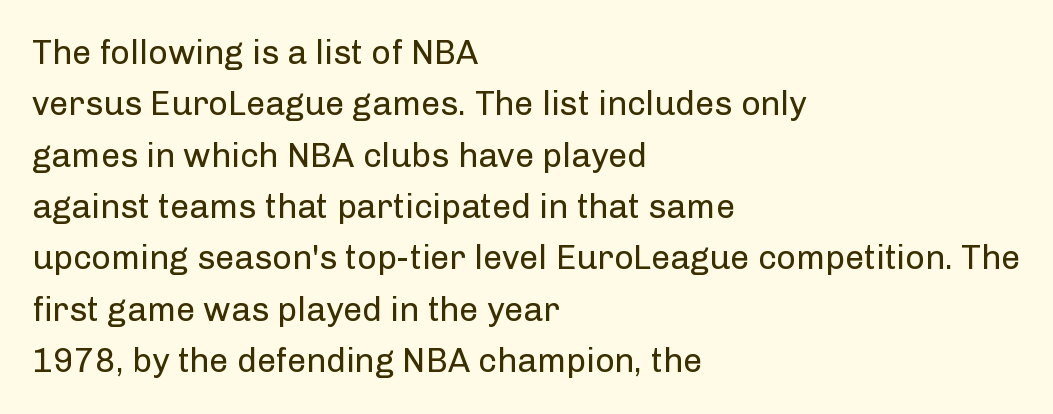
The image shows 34 px regular-weight sans-serif type, upright; set left-aligned, normal line spacing (1.51x), normal letter spacing, not underlined; low stroke contrast and a medium x-height.
